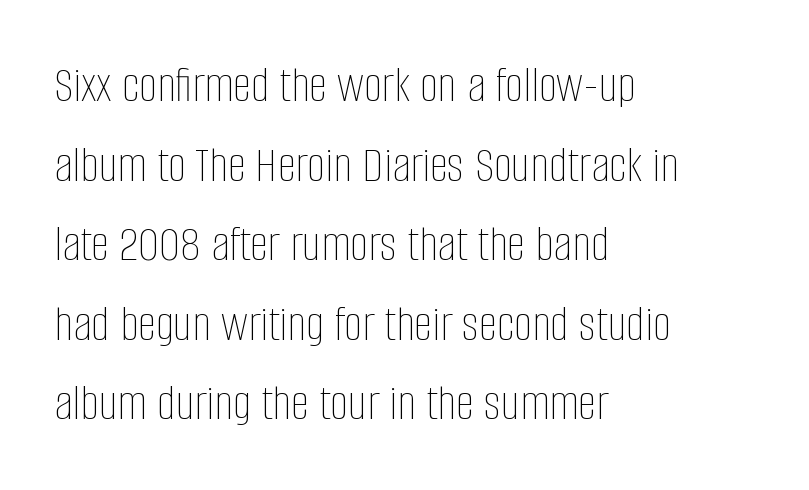
The image shows 52 px thin, condensed type, upright; set left-aligned, normal line spacing (1.53x), normal letter spacing, not underlined; low stroke contrast and a large x-height.
